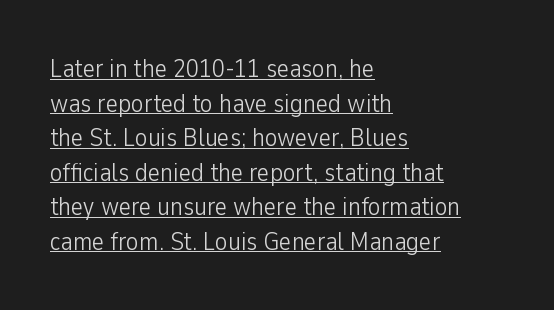
Q: Is the text bold? A: No.
Q: Is the text italic (slanted)? A: No, it is upright.
Q: Is the text underlined? A: Yes.
Q: How is the paragraph aligned? A: Left-aligned.
Q: Is the spacing between letters normal or unusually wide? A: Normal.
Q: Is the spacing between lines tight, normal or loose? A: Normal.
